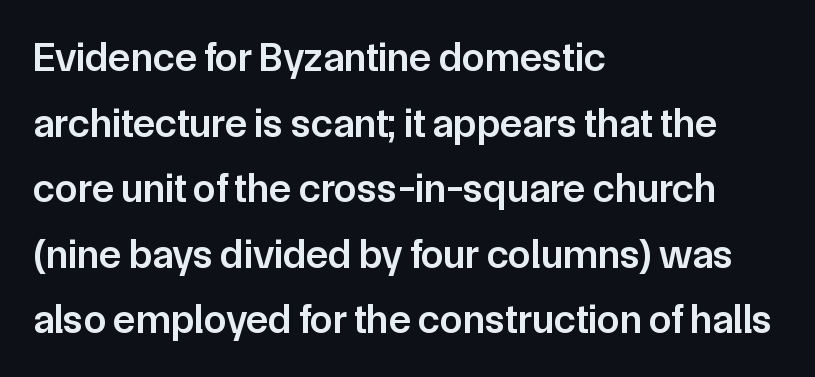
Q: Is the text bold? A: Semi-bold.
Q: Is the text italic (slanted)? A: No, it is upright.
Q: Is the typeface a serif or a sans-serif typeface? A: Sans-serif.
Q: Is the text underlined? A: No.
Q: How is the paragraph aligned? A: Left-aligned.
Q: Is the spacing between letters normal or unusually wide? A: Normal.
Q: Is the spacing between lines tight, normal or loose? A: Normal.
Q: Width (condensed, normal, or wide)? A: Normal.
Q: Stroke contrast? A: Low.
Q: x-height? A: Medium.
Q: Monospaced? A: No.
